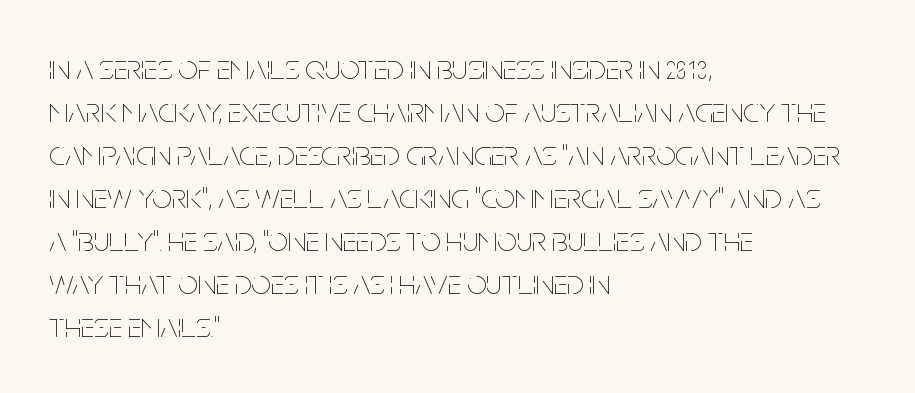
{"italic": "no", "bold": "no", "weight": "thin", "width": "condensed", "stroke_contrast": "low", "x_height": "large", "monospaced": "no", "underline": "no", "align": "left", "line_spacing_ratio": 1.23, "letter_spacing": "normal", "letter_spacing_em": 0.0, "glyph_px": 35}
